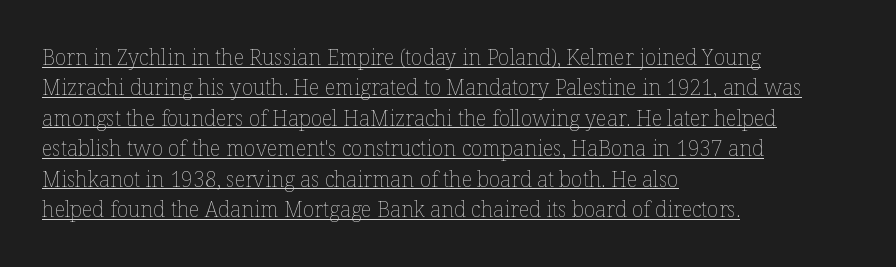
The image shows 21 px text type, upright; set left-aligned, normal line spacing (1.45x), normal letter spacing, underlined.
